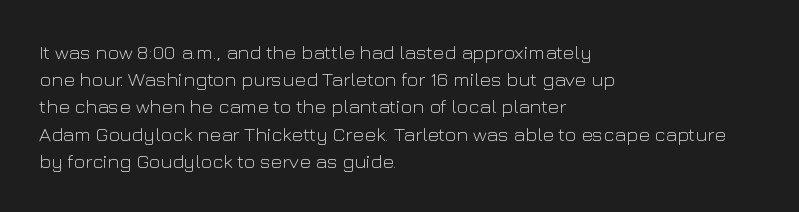
Q: Is the text bold? A: No.
Q: Is the text italic (slanted)? A: No, it is upright.
Q: Is the text underlined? A: No.
Q: How is the paragraph aligned? A: Left-aligned.
Q: Is the spacing between letters normal or unusually wide? A: Normal.
Q: Is the spacing between lines tight, normal or loose? A: Normal.
